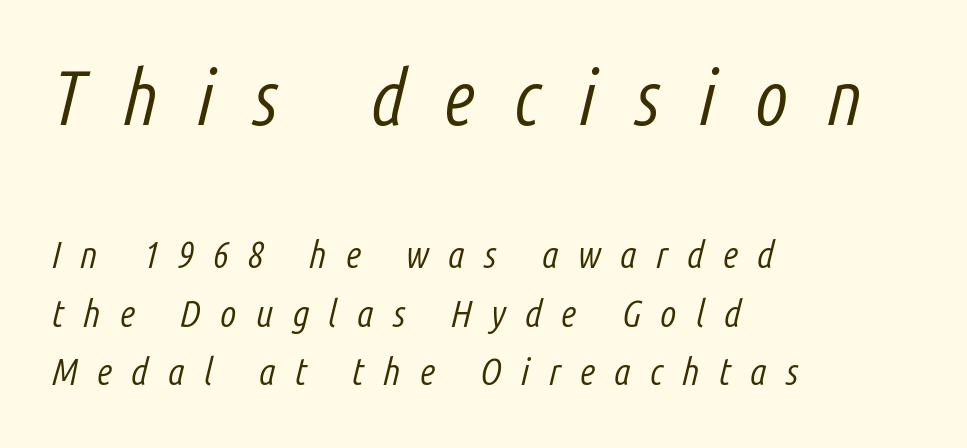
Q: Is the text bold? A: No.
Q: Is the text italic (slanted)? A: Yes, it leans right by about 14 degrees.
Q: Is the text underlined? A: No.
Q: How is the paragraph aligned? A: Left-aligned.
Q: Is the spacing between letters normal or unusually wide? A: Unusually wide.
Q: Is the spacing between lines tight, normal or loose? A: Normal.
Q: Which block of text is set in a larger size, the first (top) or the second (bottom)? A: The first (top) one.
Q: Width (condensed, normal, or wide)? A: Condensed.
Q: Stroke contrast? A: Low.
Q: x-height? A: Medium.
Q: Monospaced? A: No.
